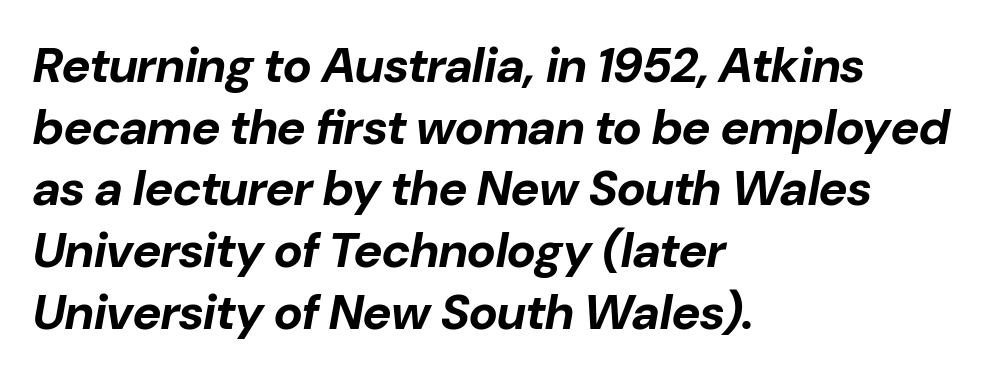
The passage shown stacks its lines at a standard gap. A full-strength bold gives these letters their thick strokes. Where is the straight margin? On the left. Character widths vary here, with narrow letters taking less room than wide ones. The passage shown is not underscored anywhere. Between one letter and the next there's only the usual sliver of space.
